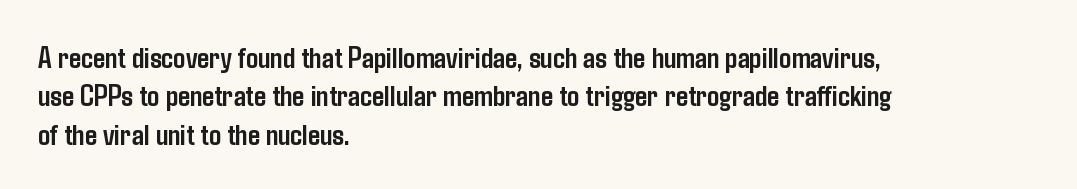
Q: Is the text bold? A: Yes.
Q: Is the text italic (slanted)? A: No, it is upright.
Q: Is the typeface a serif or a sans-serif typeface? A: Sans-serif.
Q: Is the text underlined? A: No.
Q: How is the paragraph aligned? A: Left-aligned.
Q: Is the spacing between letters normal or unusually wide? A: Normal.
Q: Is the spacing between lines tight, normal or loose? A: Normal.
Q: Width (condensed, normal, or wide)? A: Condensed.
Q: Stroke contrast? A: Low.
Q: x-height? A: Medium.
Q: Monospaced? A: No.
